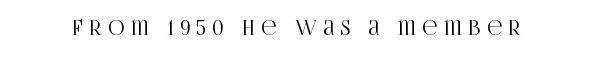
Q: Is the text italic (slanted)? A: No, it is upright.
Q: Is the text underlined? A: No.
Q: Is the spacing between letters normal or unusually wide? A: Unusually wide.
